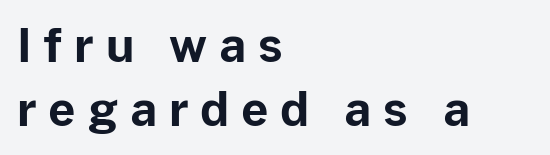
Q: Is the text bold? A: Yes.
Q: Is the text italic (slanted)? A: No, it is upright.
Q: Is the typeface a serif or a sans-serif typeface? A: Sans-serif.
Q: Is the text underlined? A: No.
Q: How is the paragraph aligned? A: Left-aligned.
Q: Is the spacing between letters normal or unusually wide? A: Unusually wide.
Q: Is the spacing between lines tight, normal or loose? A: Normal.
Q: Width (condensed, normal, or wide)? A: Normal.
Q: Stroke contrast? A: Low.
Q: x-height? A: Medium.
Q: Monospaced? A: No.
